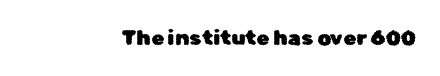
Every character sits straight up, as roman type does. The string is rendered with underlining switched off. Students, note that the glyphs here touch the page at normal intervals.
